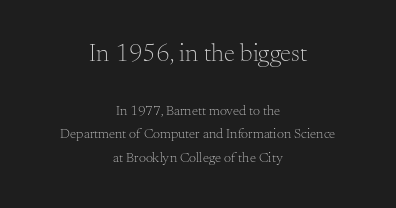
The image shows 25 px text type, upright; set centered, normal line spacing (1.67x), normal letter spacing, not underlined; the first (top) block is 1.79x larger.
